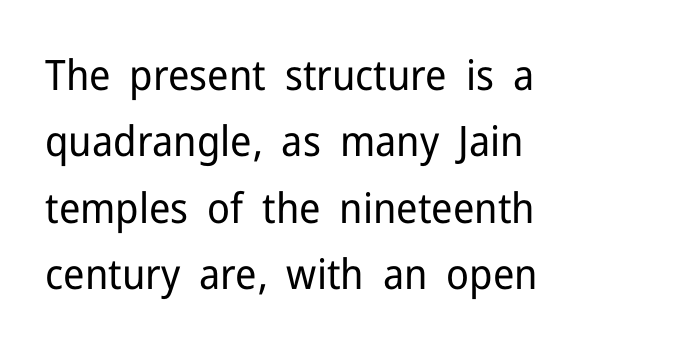
The image shows 42 px regular-weight sans-serif type, upright; set left-aligned, normal line spacing (1.58x), normal letter spacing, not underlined; low stroke contrast and a medium x-height.
